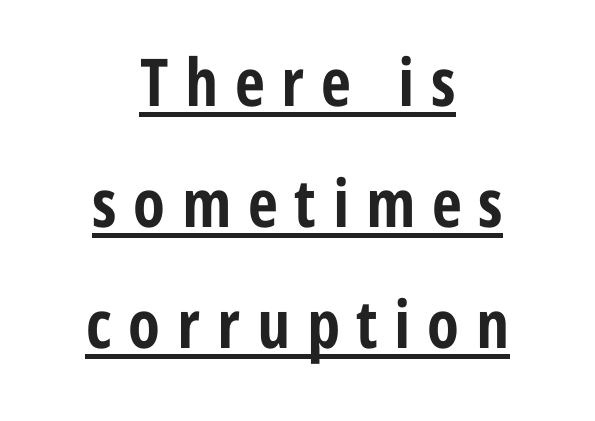
{"serif": "no", "italic": "no", "bold": "yes", "weight": "bold", "width": "condensed", "stroke_contrast": "low", "x_height": "medium", "monospaced": "no", "underline": "yes", "align": "center", "line_spacing_ratio": 1.83, "letter_spacing": "wide", "letter_spacing_em": 0.25, "glyph_px": 66}
